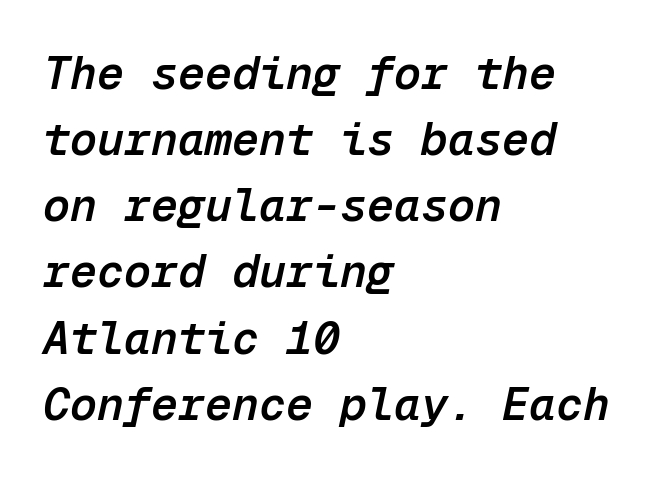
The image shows 45 px semibold type, italic (leaning right), monospaced; set left-aligned, normal line spacing (1.47x), normal letter spacing, not underlined; low stroke contrast and a medium x-height.
